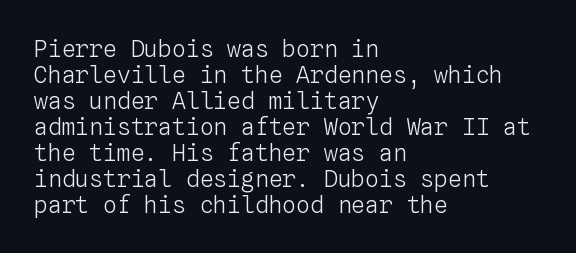
The image shows 23 px text type, upright; set left-aligned, tight line spacing (1.13x), normal letter spacing, not underlined.
